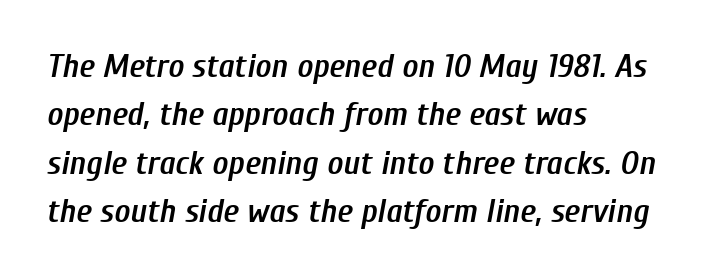
The image shows 34 px semibold, condensed type, italic (leaning right); set left-aligned, normal line spacing (1.42x), normal letter spacing, not underlined; low stroke contrast and a medium x-height.
